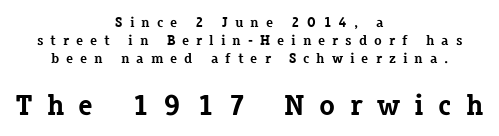
The image shows 29 px bold serif type, upright; set centered, normal line spacing (1.27x), unusually wide letter spacing (+0.5 em), not underlined; the second (bottom) block is 2.07x larger; low stroke contrast and a medium x-height.
